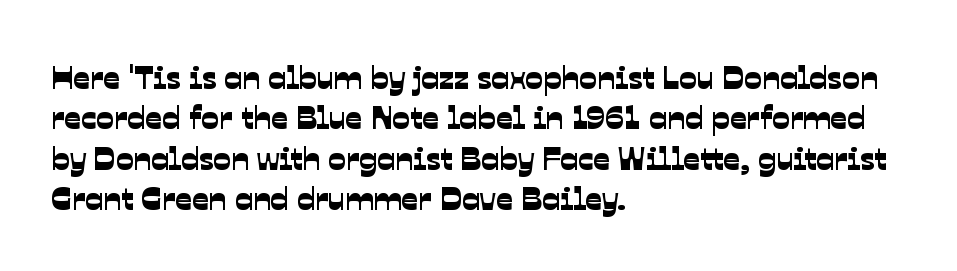
Inter-character spacing is left at the font's built-in metrics. Check under the words: just untouched page. This is sans-serif lettering, the kind often seen on screens and signage. Here the designer chose a conventional face with non-uniform glyph widths.
